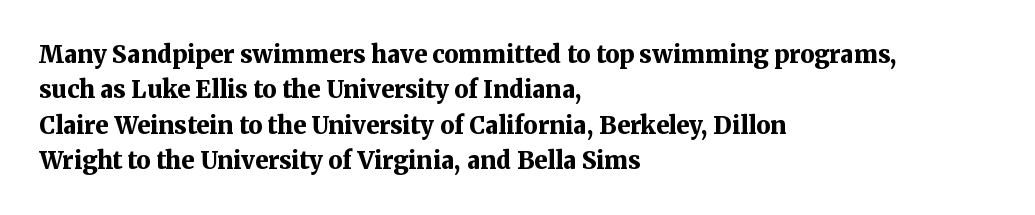
Q: Is the text bold? A: Yes.
Q: Is the text italic (slanted)? A: No, it is upright.
Q: Is the text underlined? A: No.
Q: How is the paragraph aligned? A: Left-aligned.
Q: Is the spacing between letters normal or unusually wide? A: Normal.
Q: Is the spacing between lines tight, normal or loose? A: Normal.
